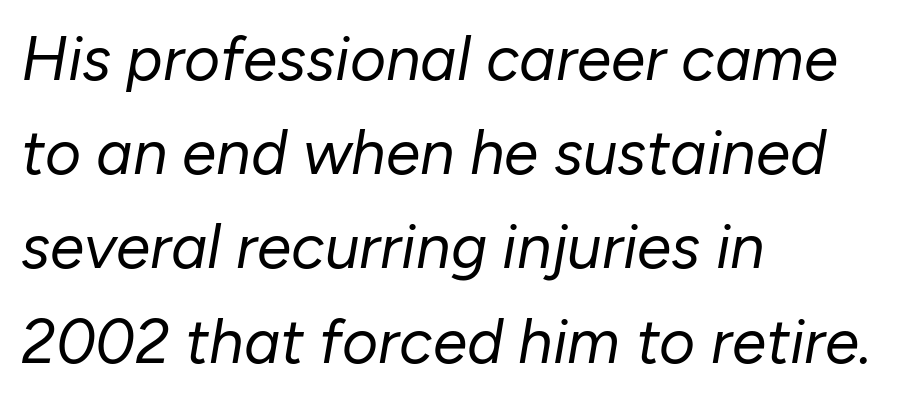
Q: Is the text bold? A: No.
Q: Is the text italic (slanted)? A: Yes, it leans right by about 10 degrees.
Q: Is the text underlined? A: No.
Q: How is the paragraph aligned? A: Left-aligned.
Q: Is the spacing between letters normal or unusually wide? A: Normal.
Q: Is the spacing between lines tight, normal or loose? A: Normal.
Q: Width (condensed, normal, or wide)? A: Normal.
Q: Stroke contrast? A: Low.
Q: x-height? A: Medium.
Q: Monospaced? A: No.
